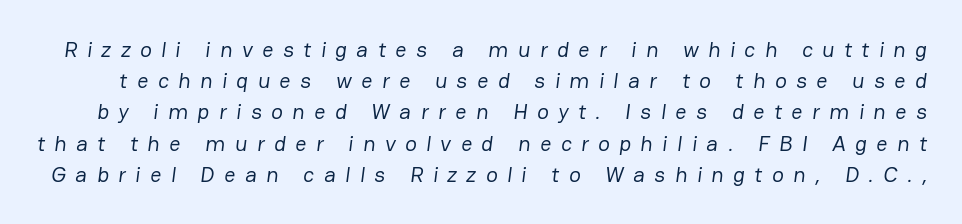
{"bold": "no", "underline": "no", "line_spacing": "normal", "line_spacing_ratio": 1.42, "letter_spacing": "wide", "letter_spacing_em": 0.43, "glyph_px": 22}
